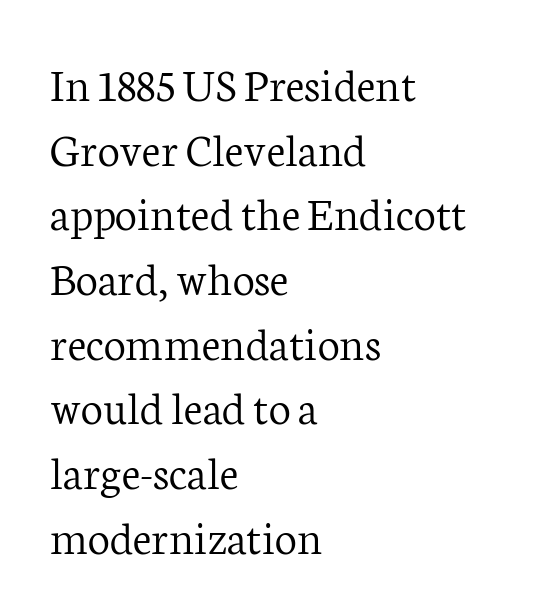
{"serif": "yes", "italic": "no", "bold": "no", "weight": "light", "width": "normal", "stroke_contrast": "low", "x_height": "medium", "monospaced": "no", "underline": "no", "align": "left", "line_spacing": "normal", "line_spacing_ratio": 1.32, "letter_spacing": "normal", "letter_spacing_em": 0.0, "glyph_px": 49}
